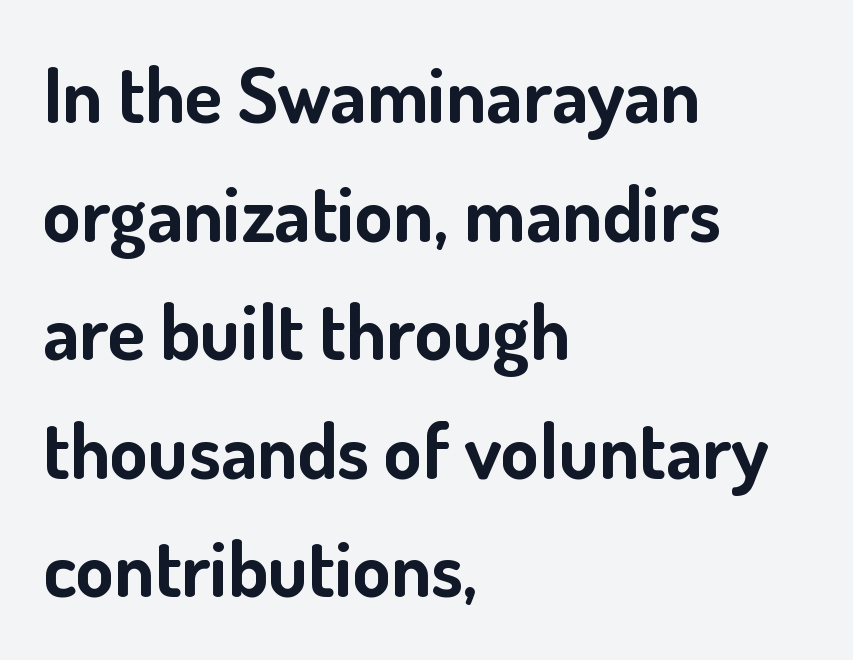
The image shows 77 px bold sans-serif type, upright; set left-aligned, normal line spacing (1.54x), normal letter spacing, not underlined; low stroke contrast and a small x-height.
